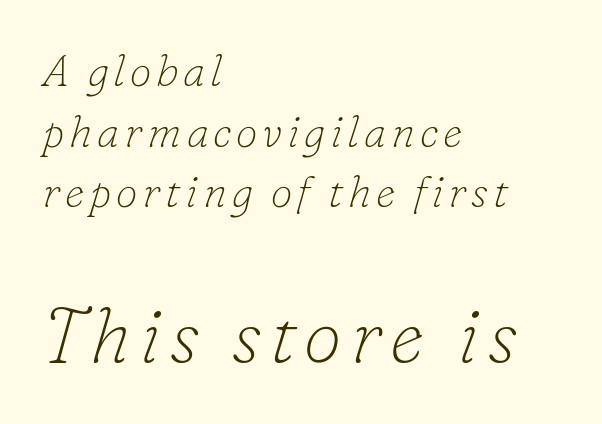
{"serif": "yes", "italic": "yes", "lean": "right", "slant_degrees": 16, "bold": "no", "weight": "thin", "width": "normal", "stroke_contrast": "low", "x_height": "small", "monospaced": "no", "underline": "no", "align": "left", "line_spacing": "normal", "line_spacing_ratio": 1.38, "larger_block": "second", "size_ratio": 1.75, "glyph_px": 77}
